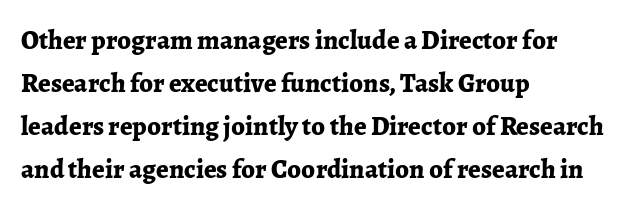
{"italic": "no", "bold": "yes", "underline": "no", "align": "left", "line_spacing": "normal", "line_spacing_ratio": 1.59, "letter_spacing": "normal", "letter_spacing_em": 0.0, "glyph_px": 27}
